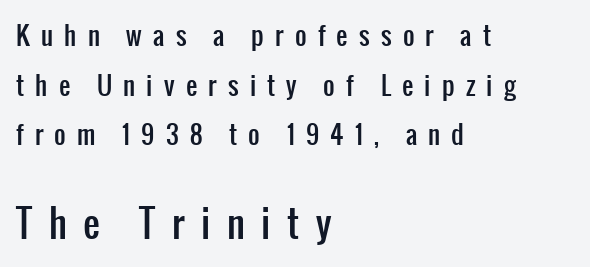
{"serif": "no", "italic": "no", "width": "condensed", "stroke_contrast": "low", "x_height": "medium", "monospaced": "no", "underline": "no", "align": "left", "line_spacing": "loose", "line_spacing_ratio": 1.99, "letter_spacing": "wide", "letter_spacing_em": 0.45, "larger_block": "second", "size_ratio": 1.48, "glyph_px": 37}
